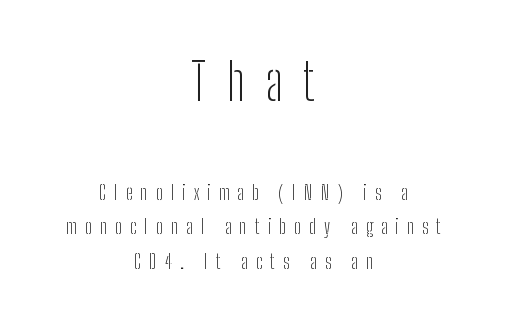
Q: Is the text bold? A: No.
Q: Is the text italic (slanted)? A: No, it is upright.
Q: Is the typeface a serif or a sans-serif typeface? A: Sans-serif.
Q: Is the text underlined? A: No.
Q: How is the paragraph aligned? A: Centered.
Q: Is the spacing between letters normal or unusually wide? A: Unusually wide.
Q: Which block of text is set in a larger size, the first (top) or the second (bottom)? A: The first (top) one.
Q: Width (condensed, normal, or wide)? A: Condensed.
Q: Stroke contrast? A: Low.
Q: x-height? A: Medium.
Q: Monospaced? A: No.
